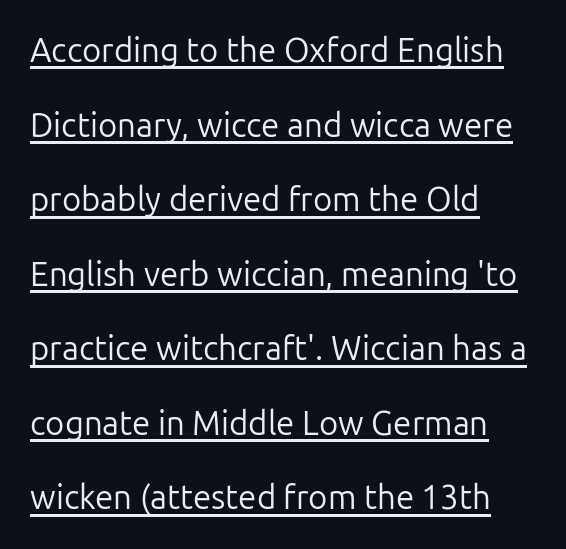
{"serif": "no", "italic": "no", "bold": "no", "weight": "regular", "width": "normal", "stroke_contrast": "low", "x_height": "medium", "monospaced": "no", "underline": "yes", "align": "left", "line_spacing": "loose", "line_spacing_ratio": 2.26, "letter_spacing": "normal", "letter_spacing_em": 0.0, "glyph_px": 33}
